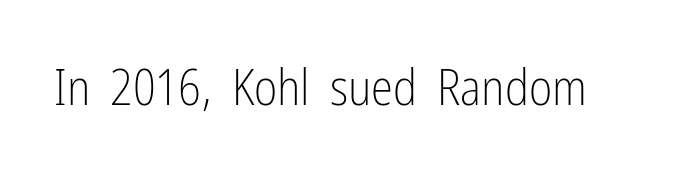
{"serif": "no", "italic": "no", "bold": "no", "weight": "light", "width": "condensed", "stroke_contrast": "low", "x_height": "medium", "monospaced": "no", "underline": "no", "letter_spacing": "normal", "letter_spacing_em": 0.0, "glyph_px": 50}
